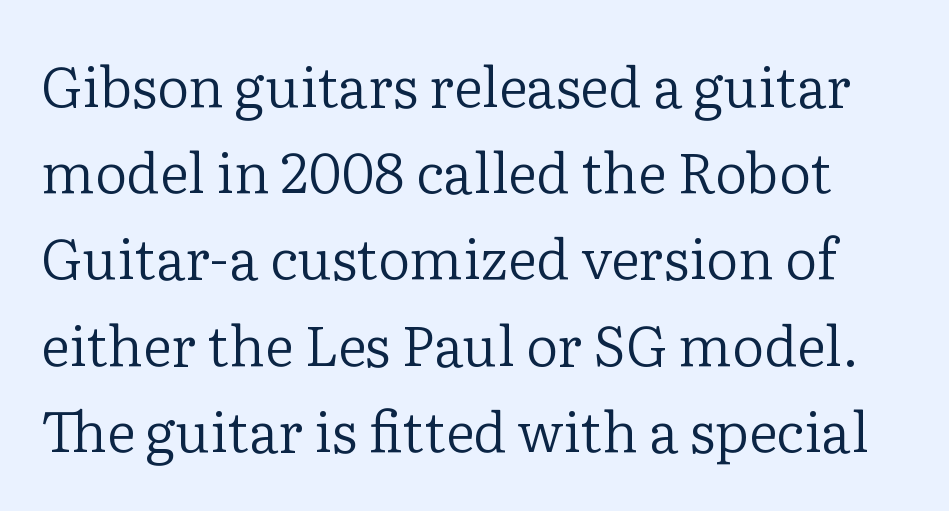
Q: Is the text bold? A: No.
Q: Is the text italic (slanted)? A: No, it is upright.
Q: Is the typeface a serif or a sans-serif typeface? A: Serif.
Q: Is the text underlined? A: No.
Q: Is the spacing between letters normal or unusually wide? A: Normal.
Q: Is the spacing between lines tight, normal or loose? A: Normal.
Q: Width (condensed, normal, or wide)? A: Normal.
Q: Stroke contrast? A: Low.
Q: x-height? A: Medium.
Q: Monospaced? A: No.
